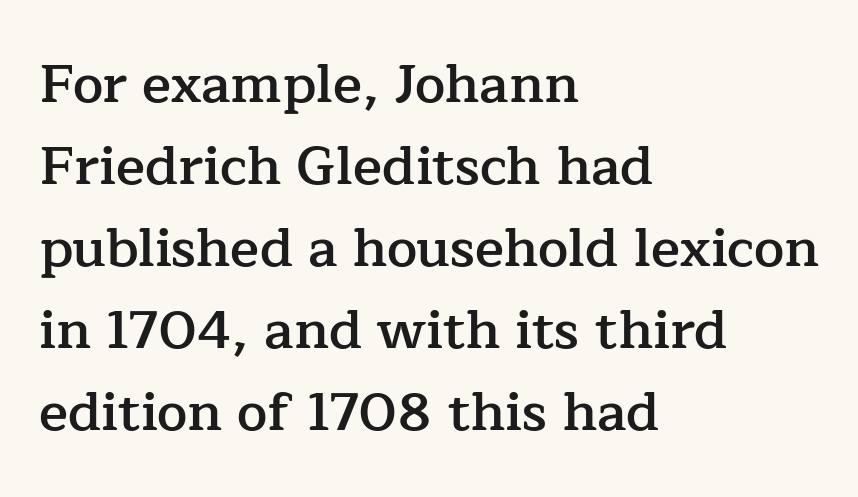
{"serif": "yes", "italic": "no", "bold": "semi", "weight": "semibold", "width": "normal", "stroke_contrast": "low", "x_height": "medium", "monospaced": "no", "underline": "no", "align": "left", "line_spacing": "normal", "line_spacing_ratio": 1.52, "letter_spacing": "normal", "letter_spacing_em": 0.0, "glyph_px": 54}
